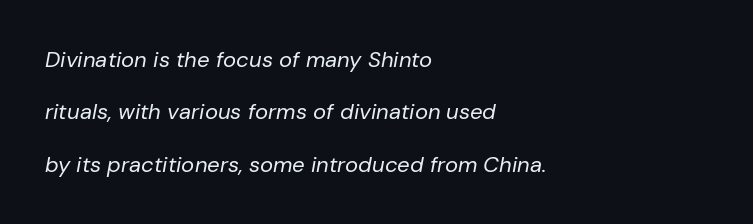
{"italic": "yes", "lean": "right", "slant_degrees": 10, "bold": "no", "underline": "no", "align": "left", "line_spacing": "loose", "line_spacing_ratio": 2.38, "letter_spacing": "normal", "letter_spacing_em": 0.0, "glyph_px": 22}
